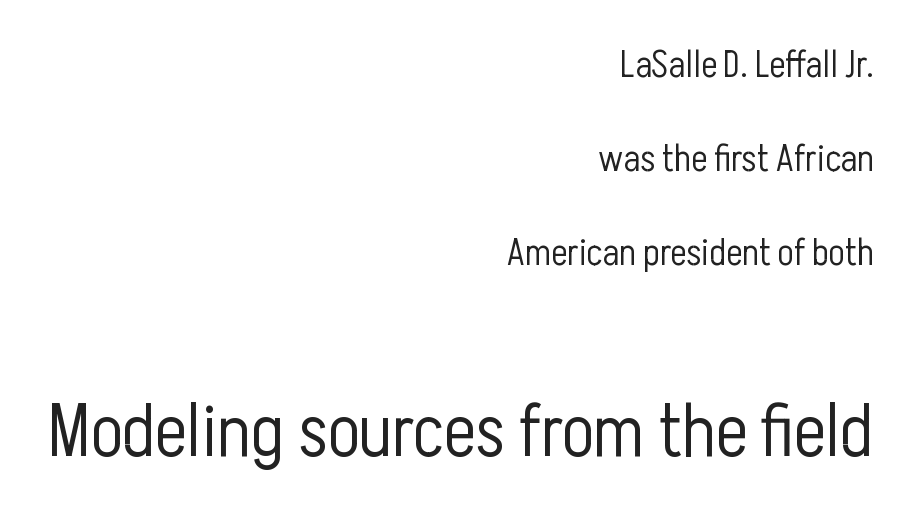
Glance below the letters and you will spot only blank space. In terms of leading, this rendering errs on the spacious side. Which margin do the lines hug? The right one — the left edge is uneven. Weight class: somewhere from thin through regular. Here the designer chose a conventional face with non-uniform glyph widths. Tracking value appears to be zero — textbook default spacing.
